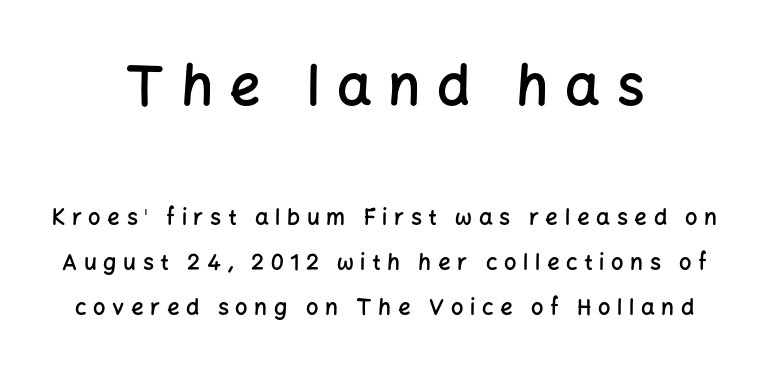
The image shows 55 px semibold sans-serif type, upright; set centered, loose line spacing (2.05x), unusually wide letter spacing (+0.3 em), not underlined; the first (top) block is 2.5x larger; low stroke contrast and a medium x-height.
